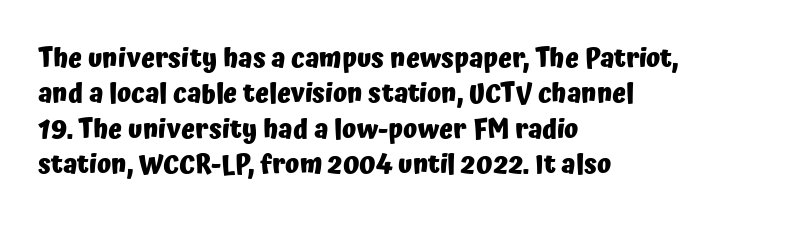
The image shows 26 px bold type, upright; set left-aligned, normal line spacing (1.36x), normal letter spacing, not underlined.
